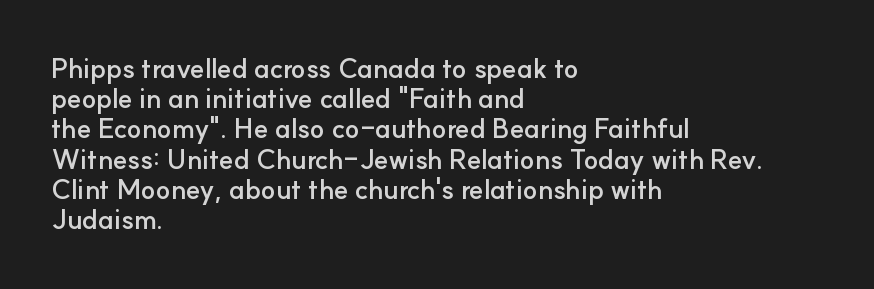
The image shows 27 px bold type, upright; set left-aligned, tight line spacing (1.12x), normal letter spacing, not underlined.
